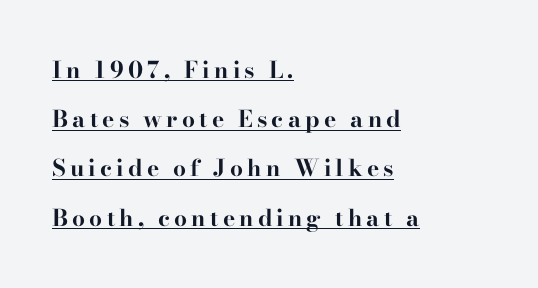
When letters stand straight like this, we call the style roman or upright. Compared with a centered layout, this one pins lines to the left instead. Compared with typical paragraphs, the rows here are farther apart. Weight: bold. This rendering features underlined lettering.
